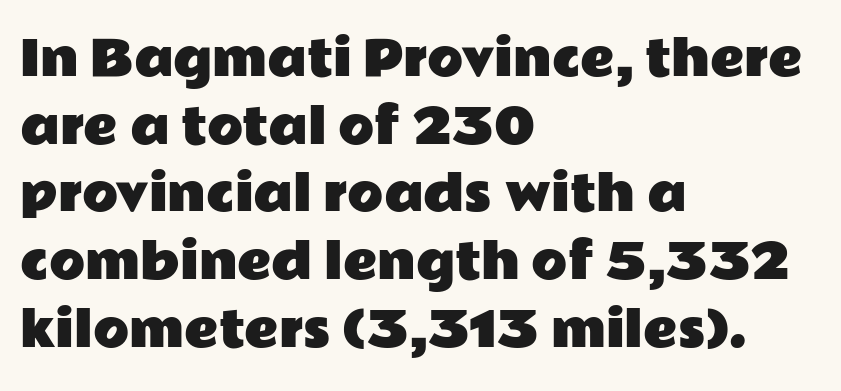
The passage shown is typed in a proportional face where columns would drift. In terms of posture, this sample is upright. Line starts are locked; line ends wander. Clear beneath every line of the passage.
